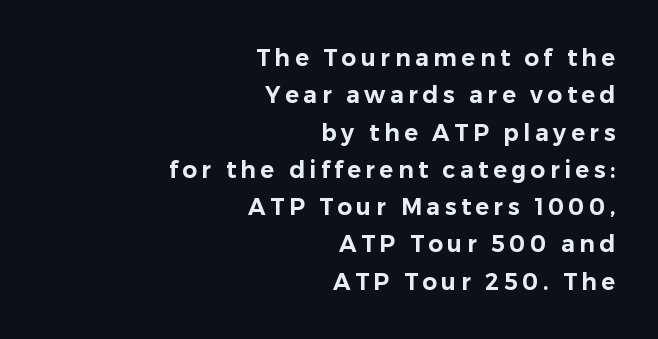
{"italic": "no", "underline": "no", "align": "right", "line_spacing": "normal", "line_spacing_ratio": 1.62, "letter_spacing": "wide", "letter_spacing_em": 0.2, "glyph_px": 23}
